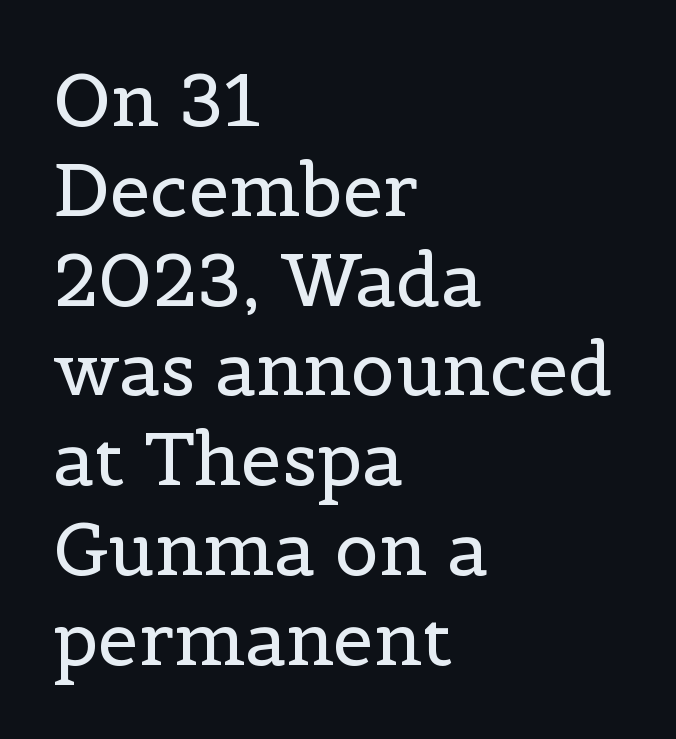
{"serif": "yes", "italic": "no", "bold": "no", "weight": "regular", "width": "normal", "x_height": "medium", "monospaced": "no", "underline": "no", "align": "left", "line_spacing_ratio": 1.23, "letter_spacing": "normal", "letter_spacing_em": 0.0, "glyph_px": 73}
